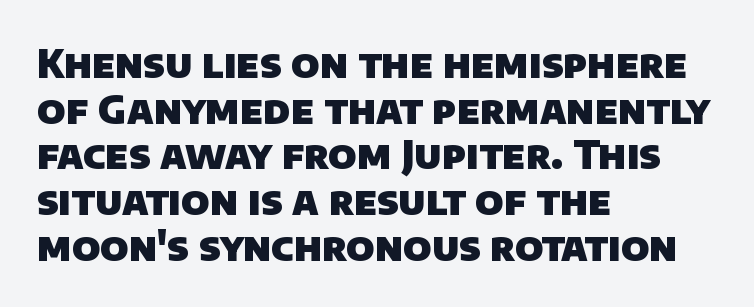
Just letters on the line, the space beneath them empty. Weight check: bold — yes, fully. Do the characters align in a grid? No, the font is proportional. The letters sit at their default tracking, neither squeezed nor spread. Nothing sits at the stroke ends, so this counts as sans-serif. This sample is left-justified, so line endings fall wherever the words run out.
